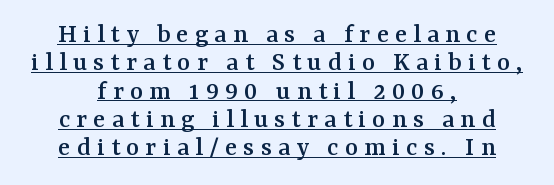
A centered setting, common on invitations and titles, is used for this passage. Font category for this specimen: serif. The face used here appears with an underline applied. Compared with typical paragraphs, the rows here are closer together. The letters advance in unequal steps, a hallmark of proportional type.
